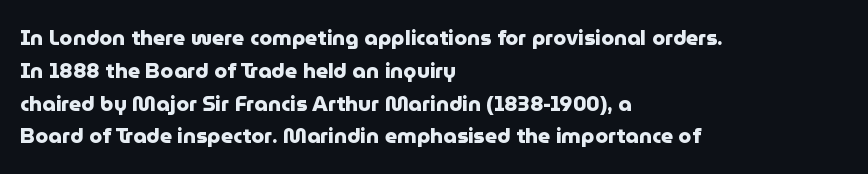
The image shows 21 px bold type, upright; set left-aligned, normal line spacing (1.56x), normal letter spacing, not underlined.
